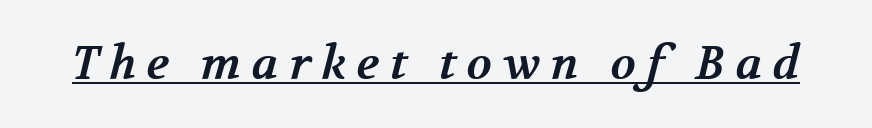
{"serif": "yes", "bold": "yes", "weight": "bold", "width": "normal", "stroke_contrast": "medium", "x_height": "medium", "monospaced": "no", "underline": "yes", "letter_spacing": "wide", "letter_spacing_em": 0.23, "glyph_px": 46}
